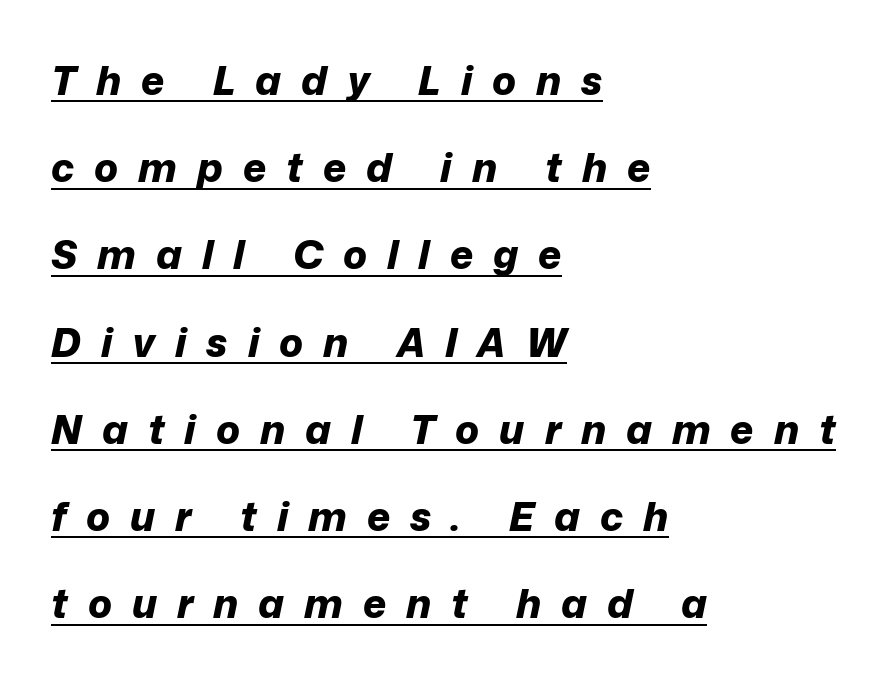
Caption: expanded tracking, letters set apart. Emphasis by weight is at full strength: bold. The rag falls on the right side of this text block. Compared with typical paragraphs, the rows here are farther apart. Is there an underline? Yes — a line sits under the letters. The letters are slanted; this is an italic face.
